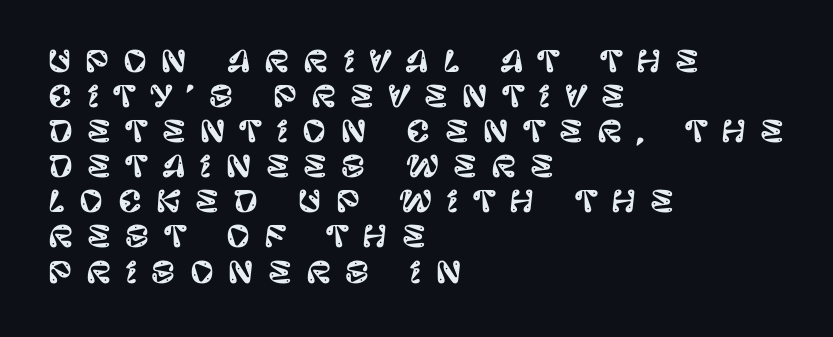
{"serif": "no", "width": "normal", "stroke_contrast": "low", "x_height": "large", "monospaced": "no", "underline": "no", "align": "left", "line_spacing_ratio": 1.21, "letter_spacing": "wide", "letter_spacing_em": 0.49, "glyph_px": 29}
